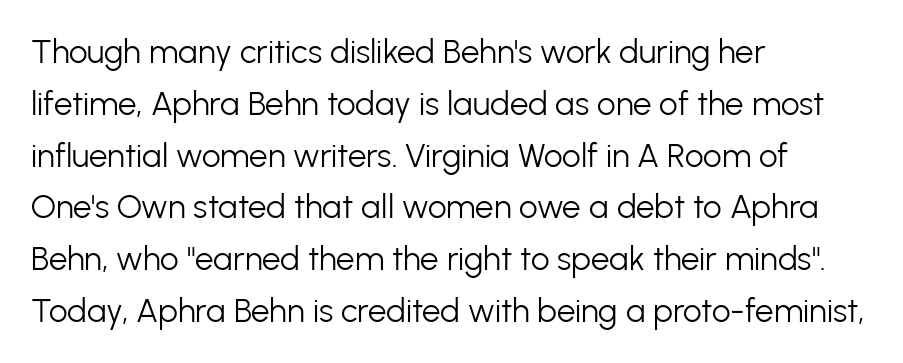
The image shows 33 px light sans-serif type, upright; set left-aligned, normal line spacing (1.57x), normal letter spacing, not underlined; low stroke contrast and a medium x-height.
